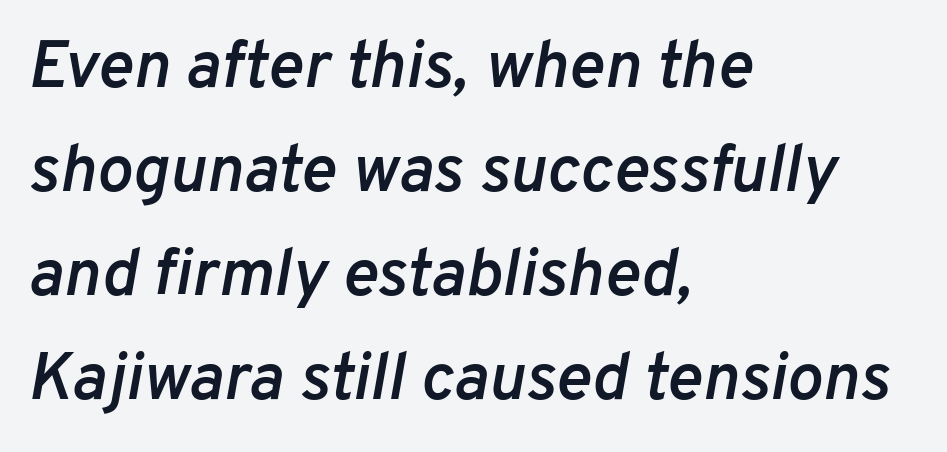
The image shows 67 px semibold type, italic (leaning right); set left-aligned, normal line spacing (1.55x), normal letter spacing, not underlined; low stroke contrast and a medium x-height.
